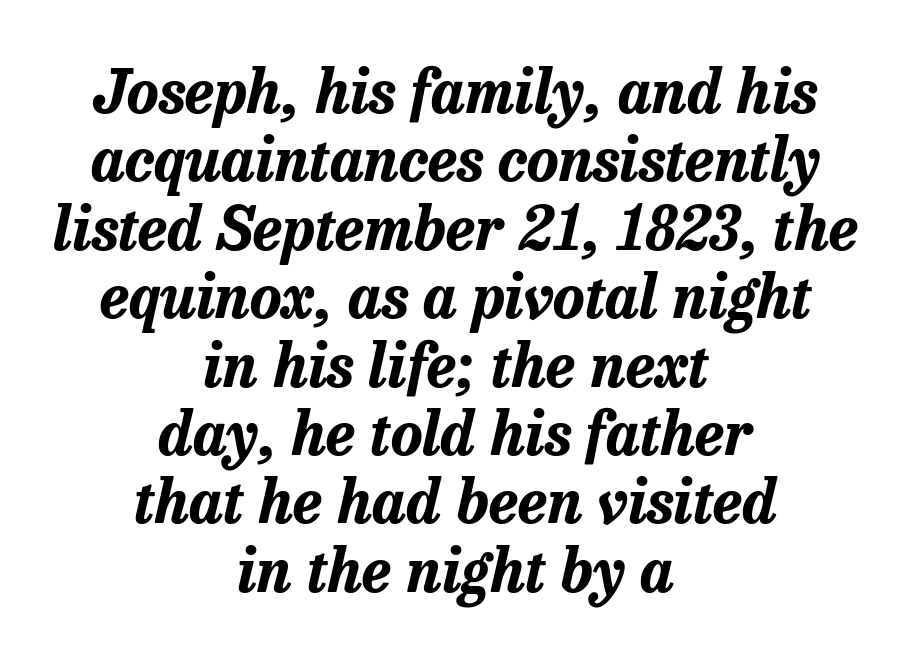
{"italic": "yes", "lean": "right", "slant_degrees": 13, "bold": "yes", "weight": "bold", "width": "normal", "stroke_contrast": "low", "x_height": "medium", "monospaced": "no", "underline": "no", "align": "center", "line_spacing": "tight", "line_spacing_ratio": 1.14, "letter_spacing": "normal", "letter_spacing_em": 0.0, "glyph_px": 60}
